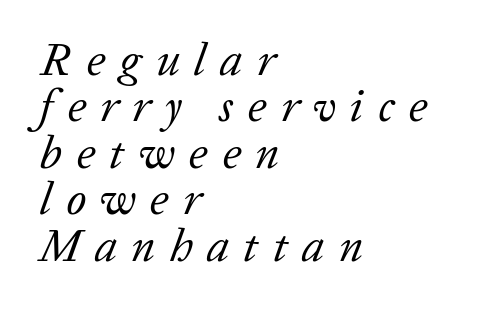
Q: Is the text bold? A: No.
Q: Is the text italic (slanted)? A: Yes, it leans right by about 20 degrees.
Q: Is the typeface a serif or a sans-serif typeface? A: Serif.
Q: Is the text underlined? A: No.
Q: How is the paragraph aligned? A: Left-aligned.
Q: Is the spacing between letters normal or unusually wide? A: Unusually wide.
Q: Is the spacing between lines tight, normal or loose? A: Tight.
Q: Width (condensed, normal, or wide)? A: Normal.
Q: Stroke contrast? A: Low.
Q: x-height? A: Medium.
Q: Monospaced? A: No.
